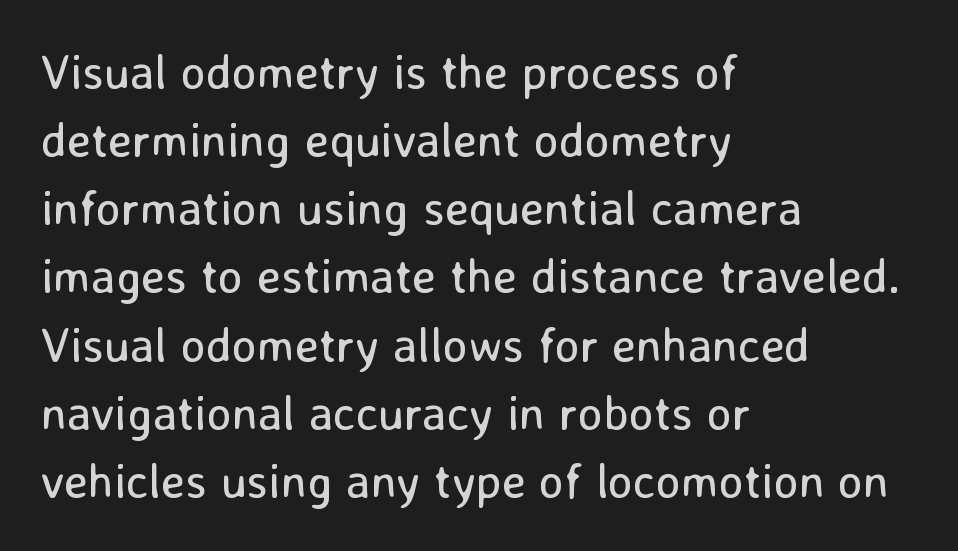
{"serif": "no", "italic": "no", "bold": "no", "weight": "regular", "width": "normal", "stroke_contrast": "low", "x_height": "medium", "monospaced": "no", "underline": "no", "align": "left", "line_spacing": "normal", "line_spacing_ratio": 1.42, "letter_spacing": "normal", "letter_spacing_em": 0.0, "glyph_px": 48}
